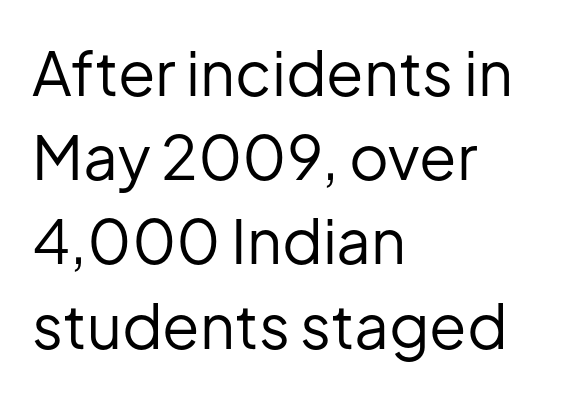
The image shows 61 px regular-weight sans-serif type, upright; set left-aligned, normal line spacing (1.38x), normal letter spacing, not underlined; low stroke contrast and a medium x-height.
